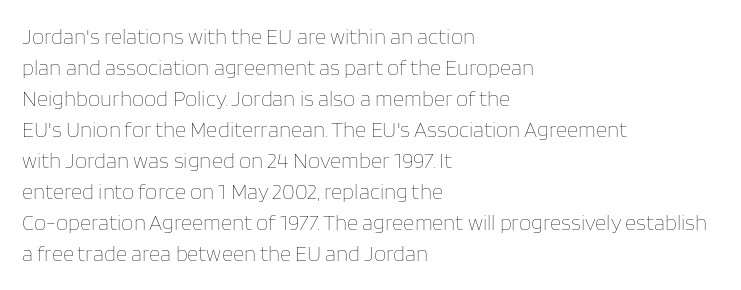
Q: Is the text bold? A: No.
Q: Is the text italic (slanted)? A: No, it is upright.
Q: Is the text underlined? A: No.
Q: How is the paragraph aligned? A: Left-aligned.
Q: Is the spacing between letters normal or unusually wide? A: Normal.
Q: Is the spacing between lines tight, normal or loose? A: Normal.
